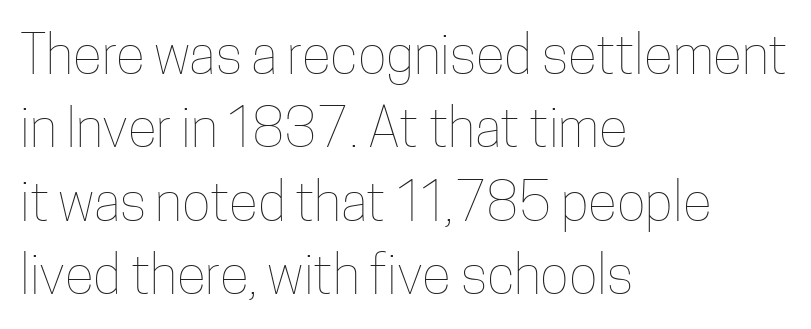
Q: Is the text bold? A: No.
Q: Is the text italic (slanted)? A: No, it is upright.
Q: Is the text underlined? A: No.
Q: How is the paragraph aligned? A: Left-aligned.
Q: Is the spacing between letters normal or unusually wide? A: Normal.
Q: Is the spacing between lines tight, normal or loose? A: Normal.
Q: Width (condensed, normal, or wide)? A: Condensed.
Q: Stroke contrast? A: Low.
Q: x-height? A: Medium.
Q: Monospaced? A: No.
